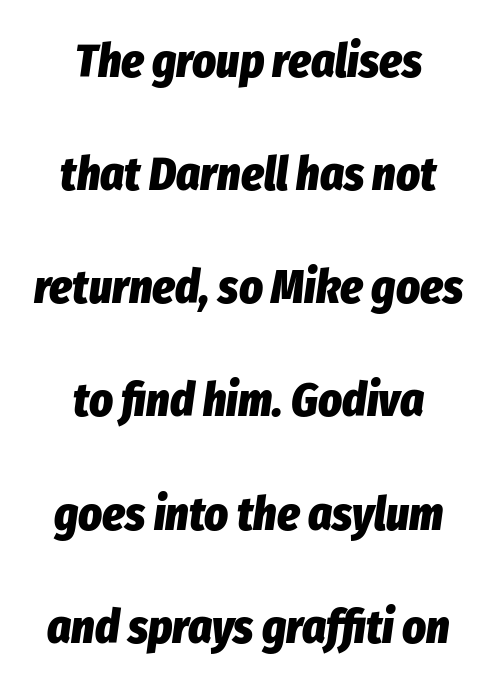
This rendering uses center alignment, leaving both contours irregular but symmetric. Students, observe: this is what heavily led, spacious text looks like. Caption: standard tracking, unaltered. A typesetter would mark this as italic.
